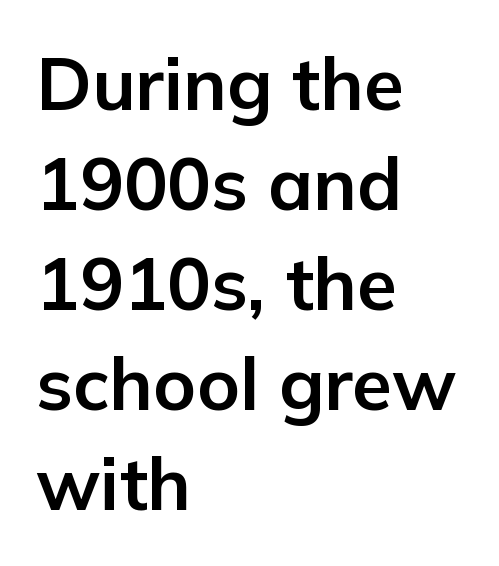
How heavy is the stroke? Heavy — this is a bold. Descender tails drop into unmarked territory. Spacing verdict: proportional, widths tailored to each character. This sample uses an upright cut, with every glyph sitting square on the baseline.
